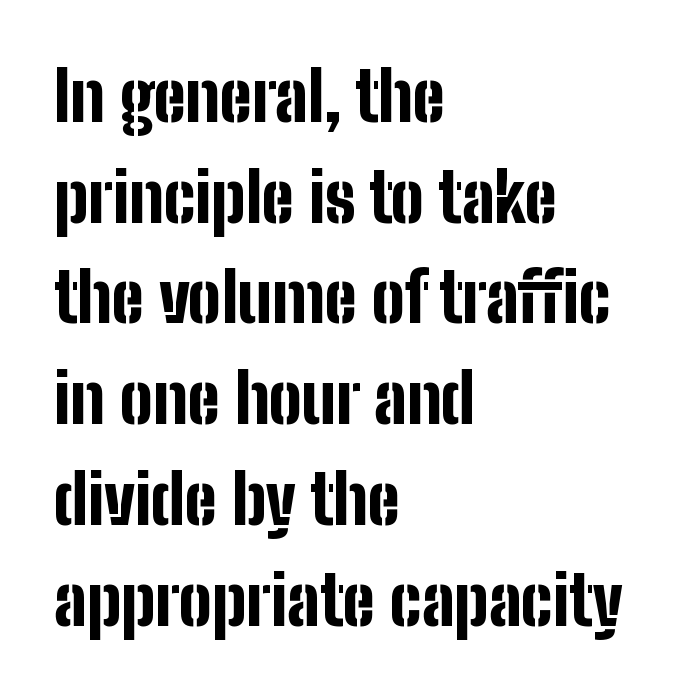
{"serif": "no", "italic": "no", "bold": "yes", "weight": "bold", "width": "condensed", "stroke_contrast": "low", "x_height": "medium", "monospaced": "no", "underline": "no", "align": "left", "line_spacing": "normal", "line_spacing_ratio": 1.46, "letter_spacing": "normal", "letter_spacing_em": 0.0, "glyph_px": 69}
